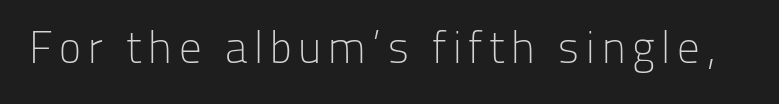
The image shows 45 px light sans-serif type, upright; set not underlined; low stroke contrast and a medium x-height.
